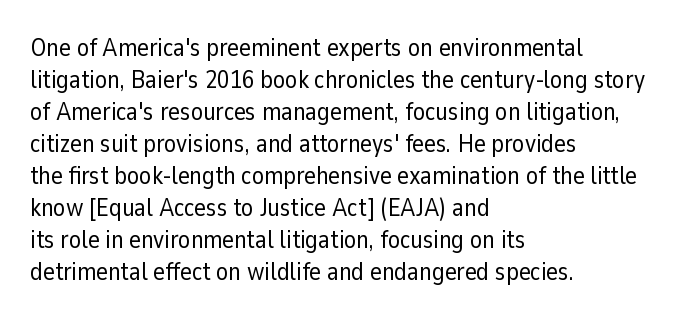
{"italic": "no", "bold": "no", "underline": "no", "align": "left", "line_spacing": "normal", "line_spacing_ratio": 1.28, "letter_spacing": "normal", "letter_spacing_em": 0.0, "glyph_px": 25}
